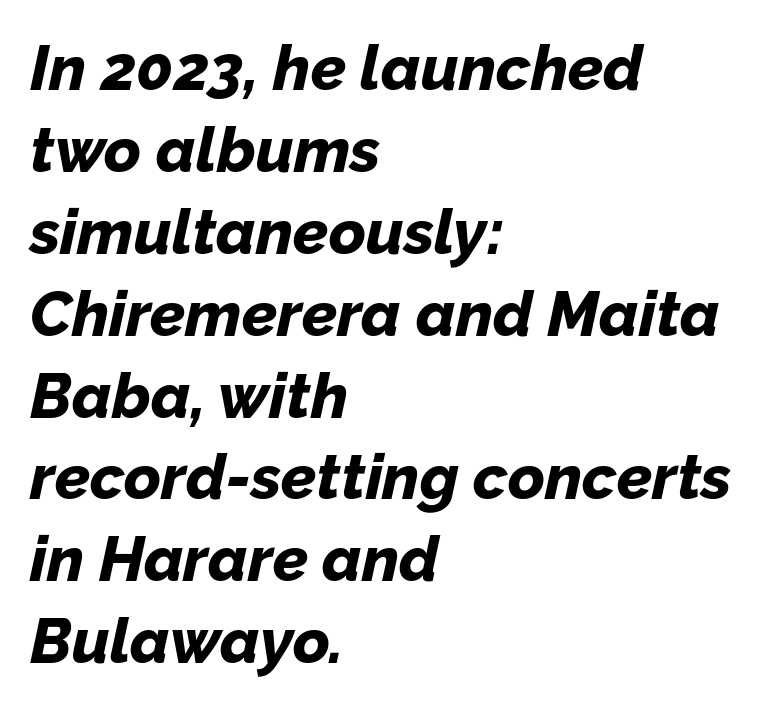
{"italic": "yes", "lean": "right", "slant_degrees": 12, "bold": "yes", "weight": "bold", "width": "normal", "stroke_contrast": "low", "x_height": "medium", "monospaced": "no", "underline": "no", "align": "left", "line_spacing": "normal", "line_spacing_ratio": 1.3, "letter_spacing": "normal", "letter_spacing_em": 0.0, "glyph_px": 63}
